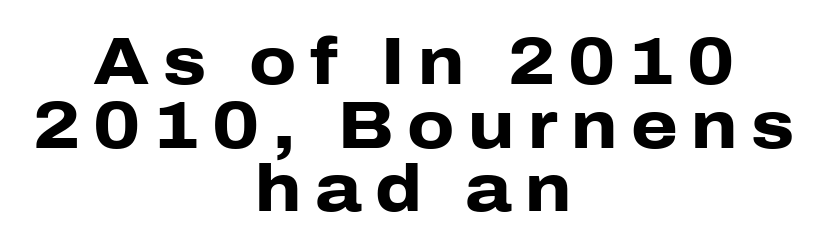
{"serif": "no", "italic": "no", "bold": "yes", "weight": "heavy", "width": "normal", "stroke_contrast": "low", "x_height": "medium", "monospaced": "no", "underline": "no", "align": "center", "line_spacing": "tight", "line_spacing_ratio": 0.95, "letter_spacing": "wide", "letter_spacing_em": 0.2, "glyph_px": 67}
